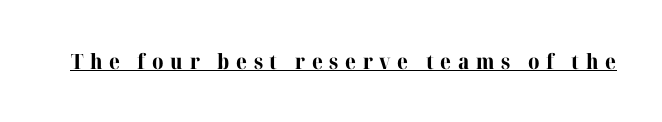
The sample's only ornament is a line tracing under the words. The letters are bold, with thick, heavy strokes. The lettering stays uniformly vertical, giving the passage a roman look. This rendering widens character spacing well past its baseline value.
